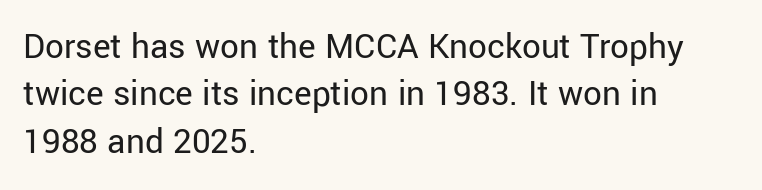
{"serif": "no", "italic": "no", "bold": "no", "weight": "regular", "width": "normal", "stroke_contrast": "low", "x_height": "medium", "monospaced": "no", "underline": "no", "align": "left", "line_spacing": "normal", "line_spacing_ratio": 1.28, "letter_spacing": "normal", "letter_spacing_em": 0.0, "glyph_px": 37}
